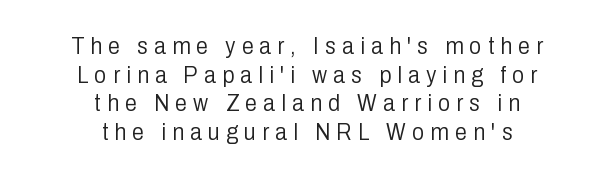
{"italic": "no", "bold": "no", "underline": "no", "align": "center", "line_spacing_ratio": 1.19, "letter_spacing": "wide", "letter_spacing_em": 0.26, "glyph_px": 24}
